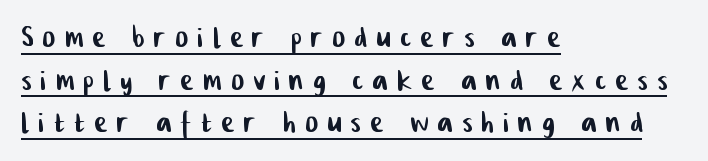
Here the designer chose a conventional face with non-uniform glyph widths. In terms of letterform style, serifs are entirely absent. These lines huddle together more closely than default settings would place them. Compared with typical body copy, the letter spacing here is much looser.
